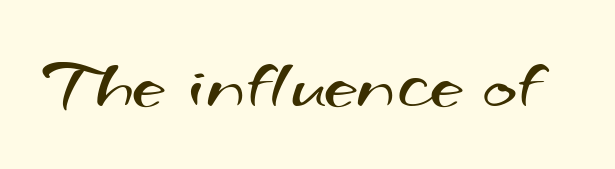
Each row of text sits above clean, open space. Grotesque or geometric, the face here clearly has no serifs. Bold? No — there's no thickening of the strokes. Do the characters align in a grid? No, the font is proportional. Default kerning and tracking; the words read as compact shapes.
